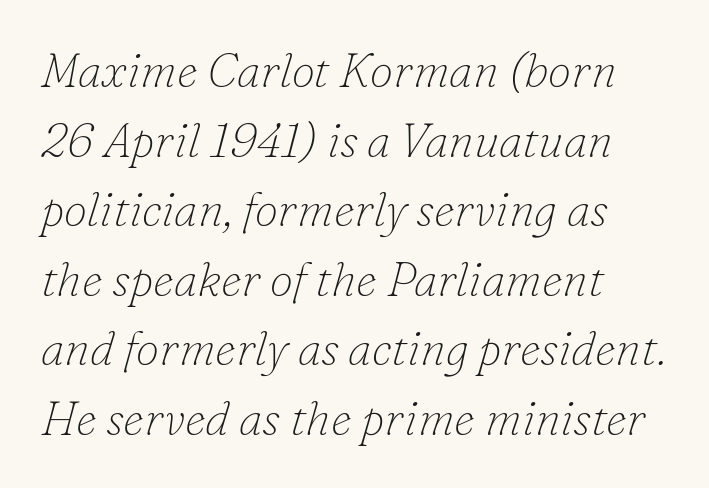
Do the characters align in a grid? No, the font is proportional. The rendering uses a moderate line-height, typical for paragraphs. Tracking here is standard; glyphs follow each other at the usual distance. Anything drawn beneath the words? Only blank space. When letters slant like this, we call the style italic. Letters have the restrained weight of plain body copy at most.
